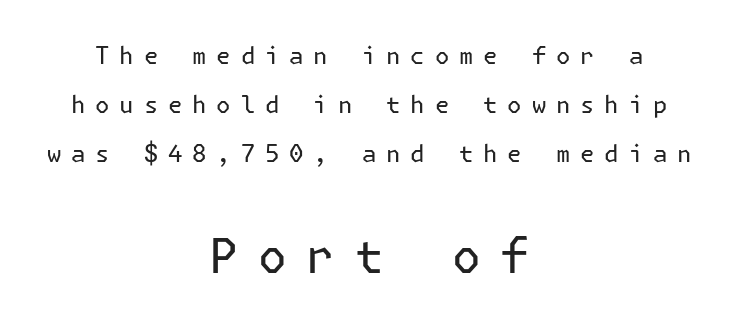
Students, note that the glyphs here are deliberately spaced far apart. No chunkiness to these letters — they're not bold. Is there any slant? The stems are plumb. Any mark beneath the type? The region is blank.
